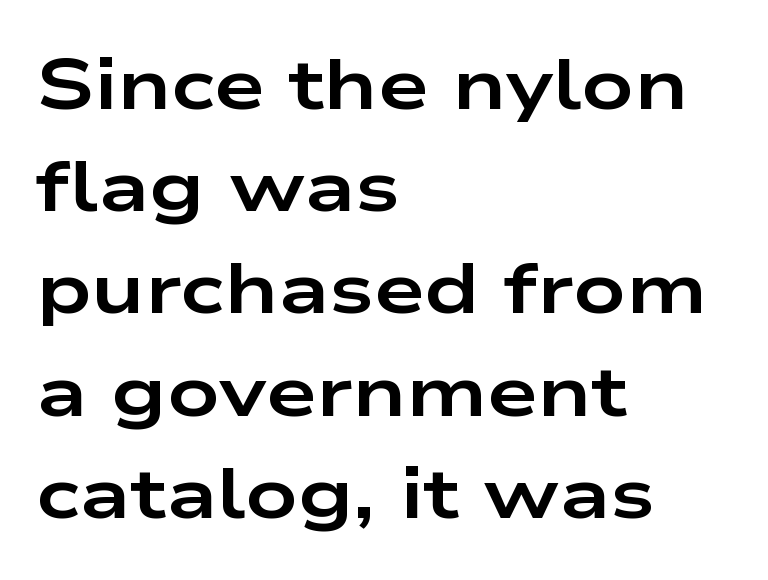
{"serif": "no", "italic": "no", "bold": "yes", "weight": "bold", "width": "wide", "stroke_contrast": "low", "x_height": "medium", "monospaced": "no", "underline": "no", "align": "left", "line_spacing": "normal", "line_spacing_ratio": 1.42, "letter_spacing": "normal", "letter_spacing_em": 0.0, "glyph_px": 72}
